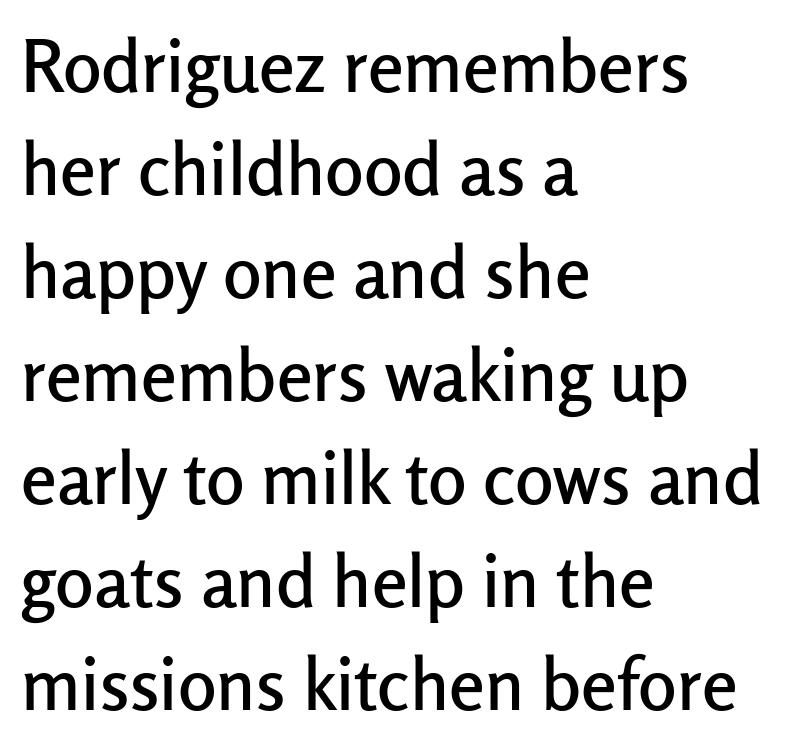
The image shows 72 px sans-serif type, upright; set left-aligned, normal line spacing (1.43x), normal letter spacing, not underlined; low stroke contrast and a medium x-height.
